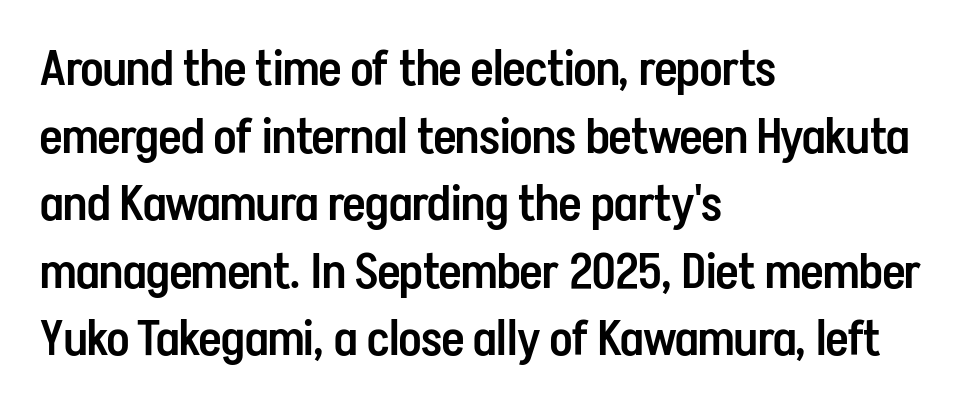
The image shows 49 px semibold, condensed sans-serif type, upright; set left-aligned, normal line spacing (1.38x), normal letter spacing, not underlined; low stroke contrast and a medium x-height.
